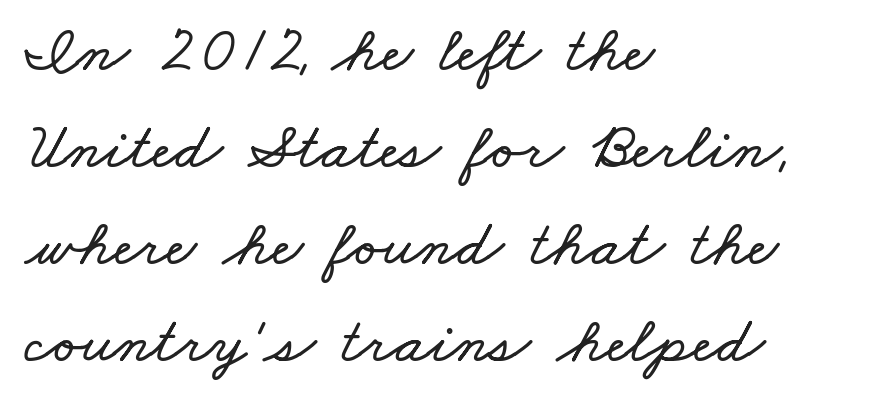
Q: Is the text underlined? A: No.
Q: How is the paragraph aligned? A: Left-aligned.
Q: Is the spacing between letters normal or unusually wide? A: Normal.
Q: Is the spacing between lines tight, normal or loose? A: Normal.
Q: Width (condensed, normal, or wide)? A: Wide.
Q: Stroke contrast? A: Low.
Q: x-height? A: Small.
Q: Monospaced? A: No.
